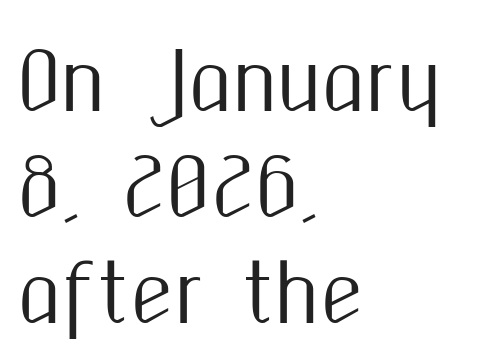
The image shows 79 px condensed sans-serif type, upright; set left-aligned, normal line spacing (1.34x), normal letter spacing, not underlined; medium stroke contrast and a medium x-height.
